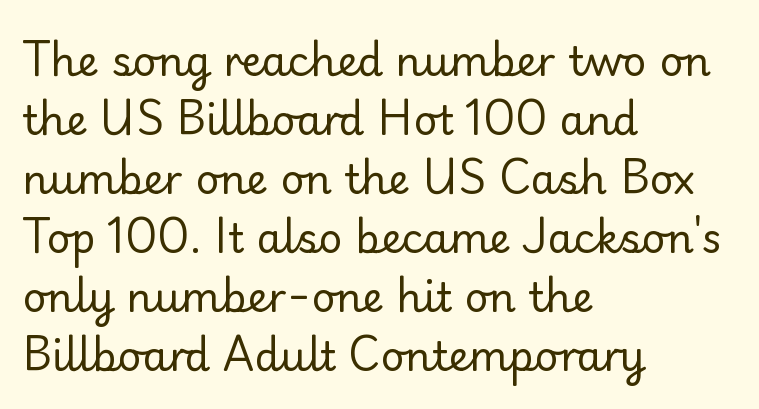
Q: Is the text bold? A: No.
Q: Is the text italic (slanted)? A: No, it is upright.
Q: Is the typeface a serif or a sans-serif typeface? A: Sans-serif.
Q: Is the text underlined? A: No.
Q: How is the paragraph aligned? A: Left-aligned.
Q: Is the spacing between letters normal or unusually wide? A: Normal.
Q: Is the spacing between lines tight, normal or loose? A: Normal.
Q: Width (condensed, normal, or wide)? A: Normal.
Q: Stroke contrast? A: Low.
Q: x-height? A: Small.
Q: Monospaced? A: No.
